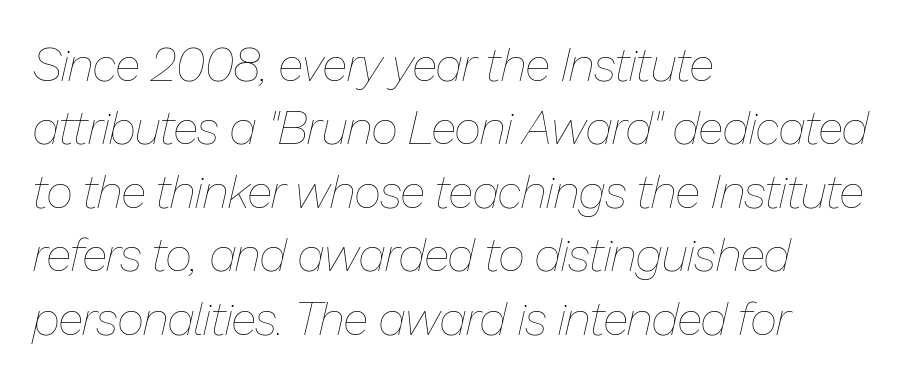
Q: Is the text bold? A: No.
Q: Is the text italic (slanted)? A: Yes, it leans right by about 13 degrees.
Q: Is the text underlined? A: No.
Q: How is the paragraph aligned? A: Left-aligned.
Q: Is the spacing between letters normal or unusually wide? A: Normal.
Q: Is the spacing between lines tight, normal or loose? A: Normal.
Q: Width (condensed, normal, or wide)? A: Normal.
Q: Stroke contrast? A: Low.
Q: x-height? A: Medium.
Q: Monospaced? A: No.
